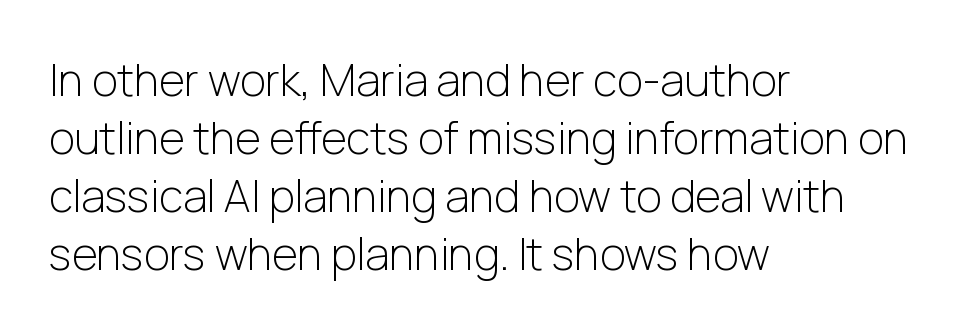
The image shows 44 px light sans-serif type, upright; set left-aligned, normal line spacing (1.32x), normal letter spacing, not underlined; low stroke contrast and a medium x-height.
